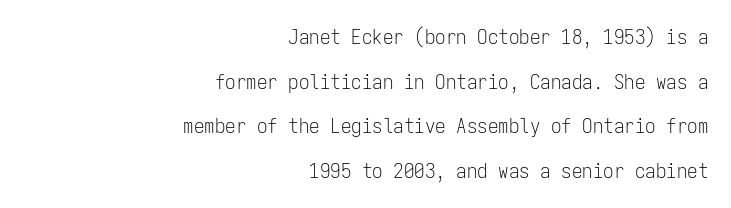
The image shows 21 px text type, upright; set right-aligned, loose line spacing (2.13x), normal letter spacing, not underlined.
